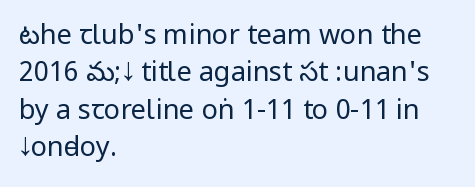
Interline gaps are of average width in this sample. Inter-character spacing is left at the font's built-in metrics. If you drew a line through each stem, it would be perfectly vertical. Words float on clear page, feet unadorned. Each line starts at the same left margin while the right side varies.
